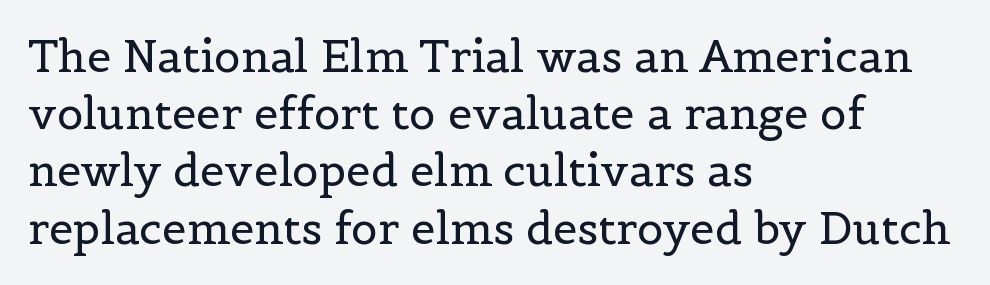
Q: Is the text bold? A: No.
Q: Is the text italic (slanted)? A: No, it is upright.
Q: Is the typeface a serif or a sans-serif typeface? A: Serif.
Q: Is the text underlined? A: No.
Q: How is the paragraph aligned? A: Left-aligned.
Q: Is the spacing between letters normal or unusually wide? A: Normal.
Q: Is the spacing between lines tight, normal or loose? A: Normal.
Q: Width (condensed, normal, or wide)? A: Normal.
Q: x-height? A: Medium.
Q: Monospaced? A: No.
